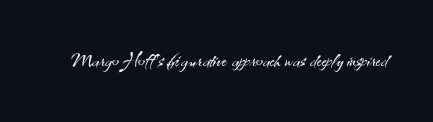
The image shows 26 px text type; set normal letter spacing, not underlined.
